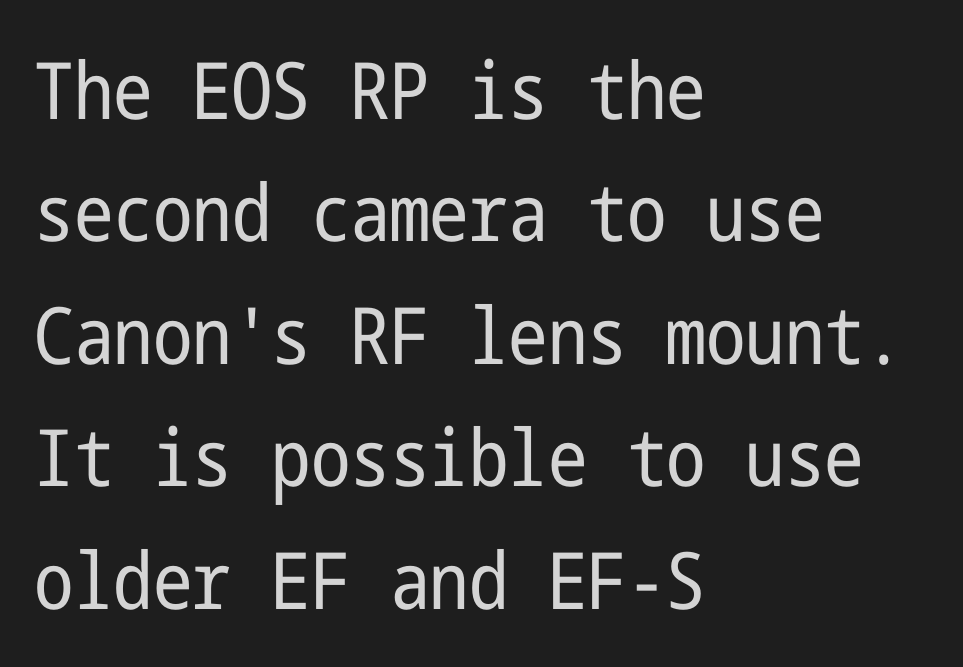
{"serif": "no", "italic": "no", "bold": "no", "weight": "regular", "width": "condensed", "stroke_contrast": "low", "x_height": "medium", "underline": "no", "align": "left", "line_spacing": "normal", "line_spacing_ratio": 1.55, "letter_spacing": "normal", "letter_spacing_em": 0.0, "glyph_px": 79}
